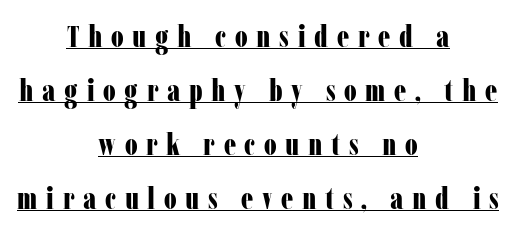
Alignment: centered. The rendering uses the underline text-decoration. The typesetting leans heavy: a genuine bold. You can tell it's not italic because the verticals are truly vertical.
